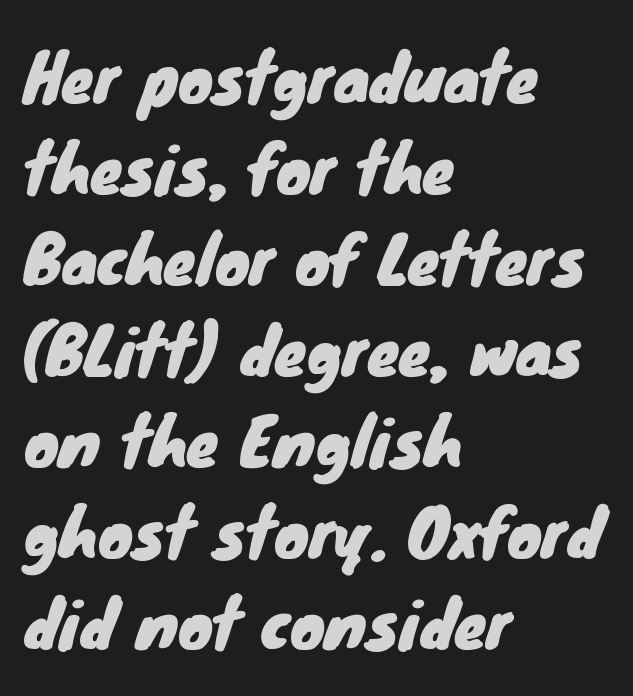
Q: Is the typeface a serif or a sans-serif typeface? A: Sans-serif.
Q: Is the text underlined? A: No.
Q: How is the paragraph aligned? A: Left-aligned.
Q: Is the spacing between letters normal or unusually wide? A: Normal.
Q: Is the spacing between lines tight, normal or loose? A: Normal.
Q: Width (condensed, normal, or wide)? A: Normal.
Q: Stroke contrast? A: Low.
Q: x-height? A: Small.
Q: Monospaced? A: No.
